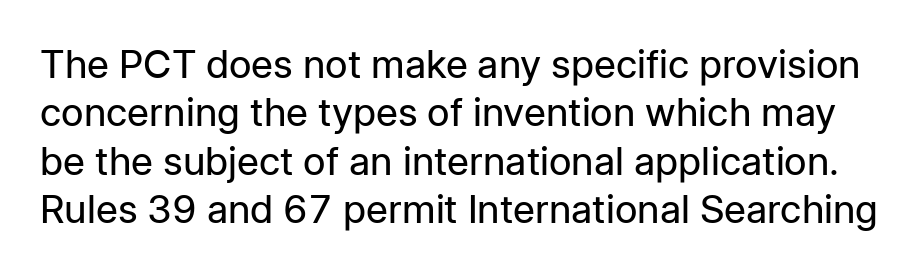
Q: Is the text bold? A: No.
Q: Is the text italic (slanted)? A: No, it is upright.
Q: Is the typeface a serif or a sans-serif typeface? A: Sans-serif.
Q: Is the text underlined? A: No.
Q: Is the spacing between letters normal or unusually wide? A: Normal.
Q: Width (condensed, normal, or wide)? A: Normal.
Q: Stroke contrast? A: Low.
Q: x-height? A: Medium.
Q: Monospaced? A: No.
